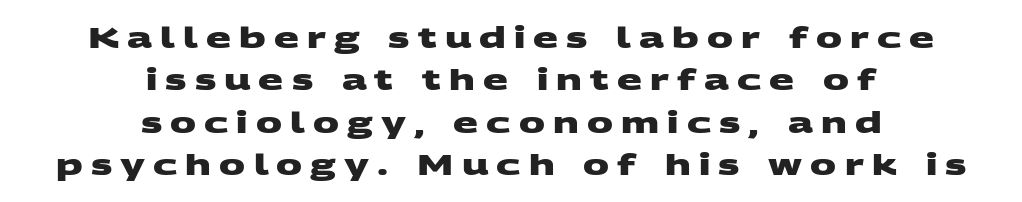
{"serif": "no", "bold": "yes", "weight": "heavy", "width": "wide", "stroke_contrast": "medium", "x_height": "large", "monospaced": "no", "underline": "no", "align": "center", "line_spacing": "normal", "line_spacing_ratio": 1.46, "letter_spacing": "wide", "letter_spacing_em": 0.28, "glyph_px": 29}
